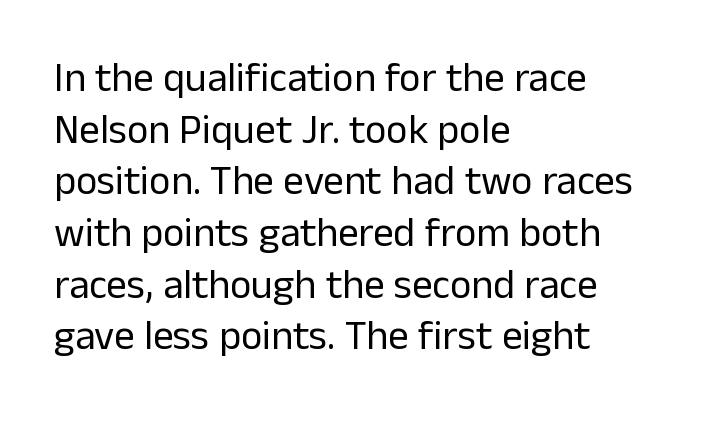
{"serif": "no", "italic": "no", "bold": "no", "weight": "regular", "width": "normal", "stroke_contrast": "low", "x_height": "medium", "monospaced": "no", "underline": "no", "align": "left", "line_spacing": "normal", "line_spacing_ratio": 1.26, "letter_spacing": "normal", "letter_spacing_em": 0.0, "glyph_px": 41}
